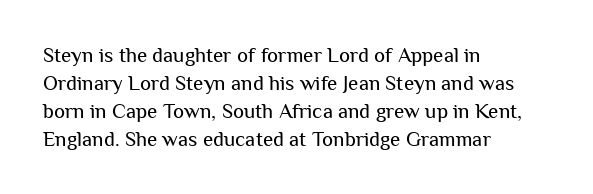
The image shows 21 px text type, upright; set left-aligned, normal line spacing (1.33x), normal letter spacing, not underlined.
